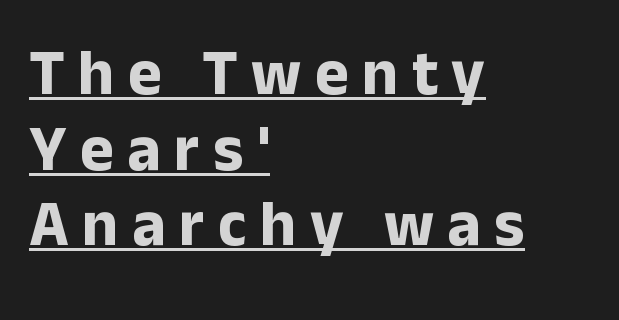
{"serif": "no", "italic": "no", "bold": "yes", "weight": "bold", "width": "normal", "stroke_contrast": "low", "x_height": "medium", "monospaced": "no", "underline": "yes", "align": "left", "line_spacing_ratio": 1.18, "letter_spacing": "wide", "letter_spacing_em": 0.21, "glyph_px": 64}
